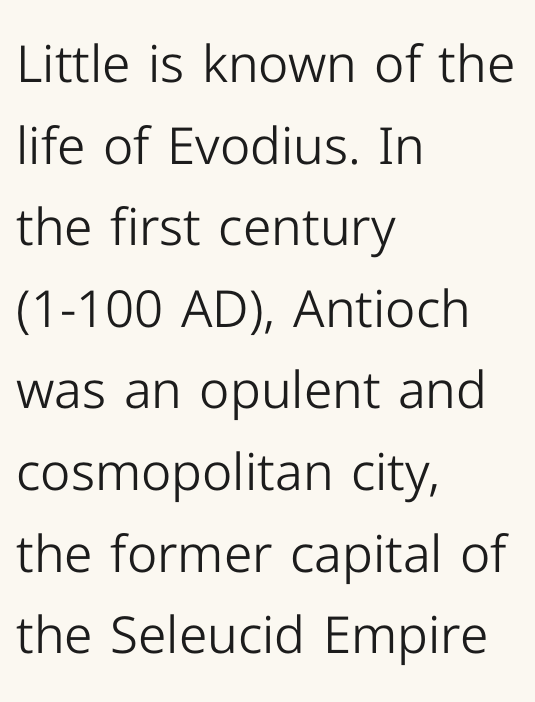
{"serif": "no", "italic": "no", "bold": "no", "weight": "light", "width": "normal", "stroke_contrast": "low", "x_height": "medium", "monospaced": "no", "underline": "no", "align": "left", "line_spacing": "normal", "line_spacing_ratio": 1.6, "letter_spacing": "normal", "letter_spacing_em": 0.0, "glyph_px": 51}
